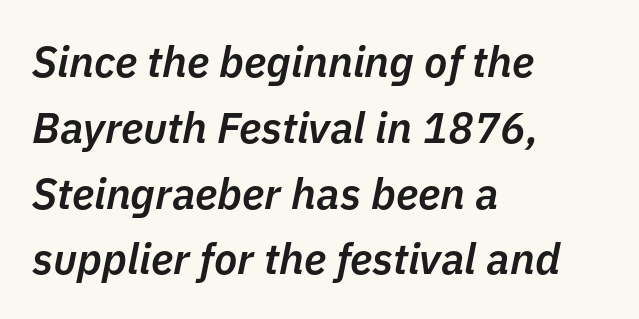
Q: Is the text bold? A: Semi-bold.
Q: Is the text italic (slanted)? A: Yes, it leans right by about 11 degrees.
Q: Is the text underlined? A: No.
Q: How is the paragraph aligned? A: Left-aligned.
Q: Is the spacing between letters normal or unusually wide? A: Normal.
Q: Is the spacing between lines tight, normal or loose? A: Normal.
Q: Width (condensed, normal, or wide)? A: Normal.
Q: Stroke contrast? A: Low.
Q: x-height? A: Medium.
Q: Monospaced? A: No.
